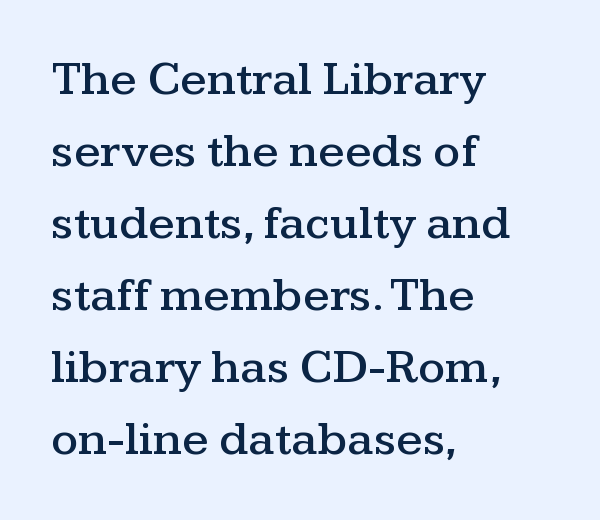
{"serif": "yes", "italic": "no", "width": "wide", "stroke_contrast": "medium", "x_height": "medium", "monospaced": "no", "underline": "no", "align": "left", "line_spacing": "normal", "line_spacing_ratio": 1.5, "letter_spacing": "normal", "letter_spacing_em": 0.0, "glyph_px": 48}
